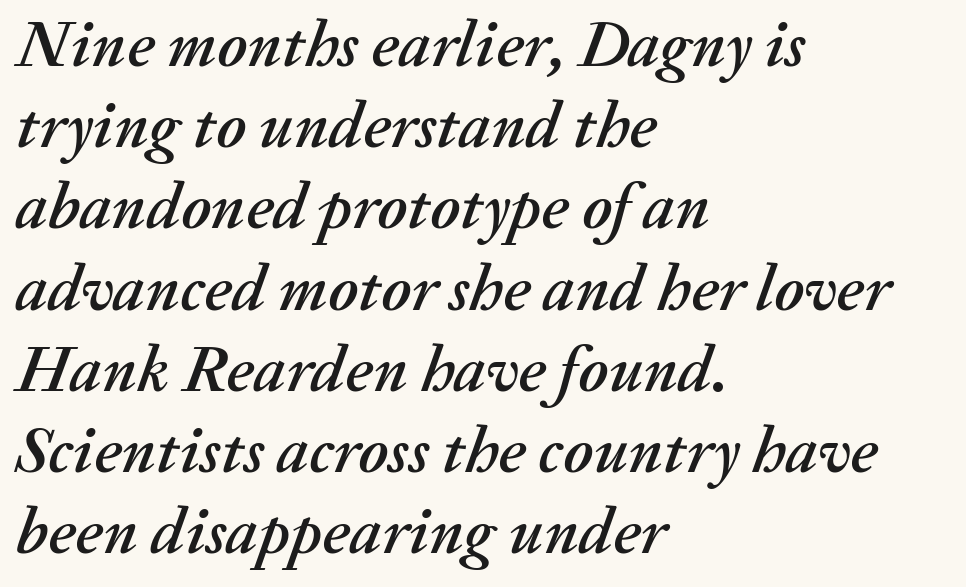
The image shows 66 px text type, italic (leaning right); set left-aligned, line spacing 1.23x, normal letter spacing, not underlined; medium stroke contrast and a medium x-height.
